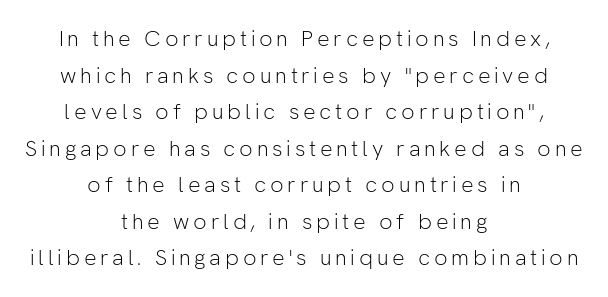
{"italic": "no", "bold": "no", "underline": "no", "align": "center", "line_spacing": "normal", "line_spacing_ratio": 1.66, "glyph_px": 22}
